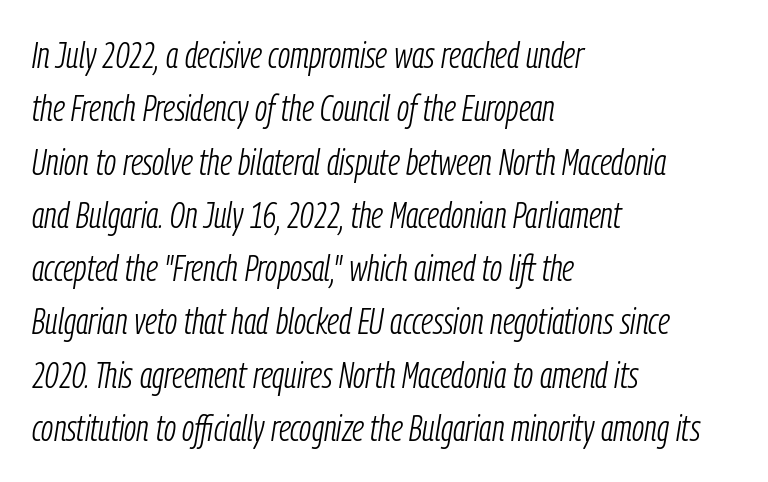
Q: Is the text bold? A: No.
Q: Is the text italic (slanted)? A: Yes, it leans right by about 9 degrees.
Q: Is the text underlined? A: No.
Q: How is the paragraph aligned? A: Left-aligned.
Q: Is the spacing between letters normal or unusually wide? A: Normal.
Q: Is the spacing between lines tight, normal or loose? A: Normal.
Q: Width (condensed, normal, or wide)? A: Condensed.
Q: Stroke contrast? A: Low.
Q: x-height? A: Medium.
Q: Monospaced? A: No.
